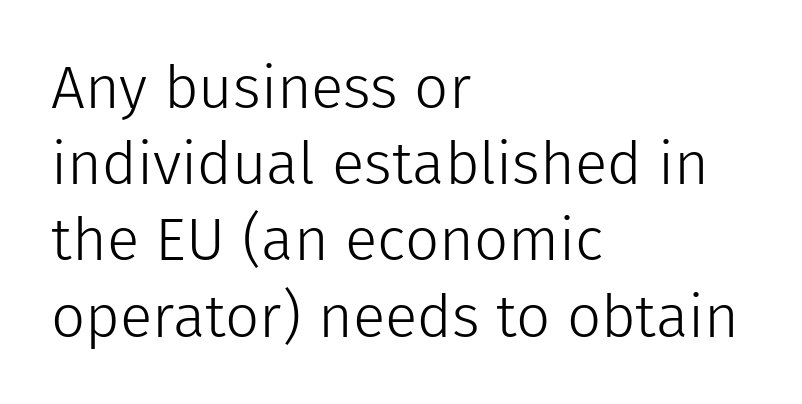
The letterforms sit shoulder to shoulder at normal distance. Regular leading. Ordinary non-slanted type is in use. Horizontal alignment here is leftward, the default for most running prose.
